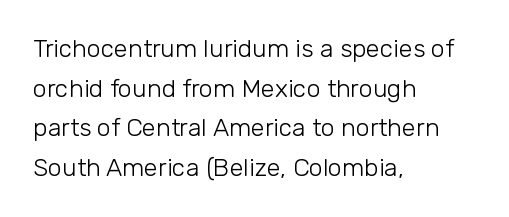
The image shows 25 px text type, upright; set left-aligned, normal line spacing (1.59x), normal letter spacing, not underlined.
